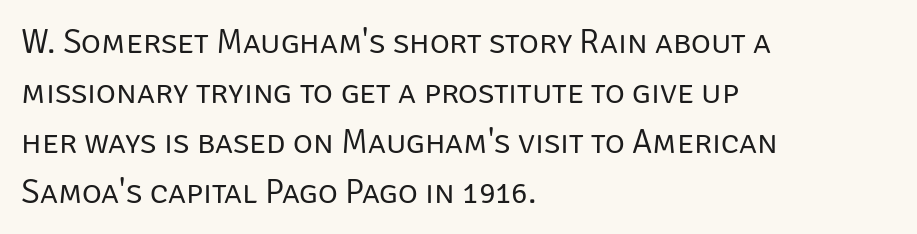
Q: Is the text bold? A: No.
Q: Is the text italic (slanted)? A: No, it is upright.
Q: Is the typeface a serif or a sans-serif typeface? A: Sans-serif.
Q: Is the text underlined? A: No.
Q: How is the paragraph aligned? A: Left-aligned.
Q: Is the spacing between letters normal or unusually wide? A: Normal.
Q: Is the spacing between lines tight, normal or loose? A: Normal.
Q: Width (condensed, normal, or wide)? A: Normal.
Q: Stroke contrast? A: Low.
Q: x-height? A: Large.
Q: Monospaced? A: No.
